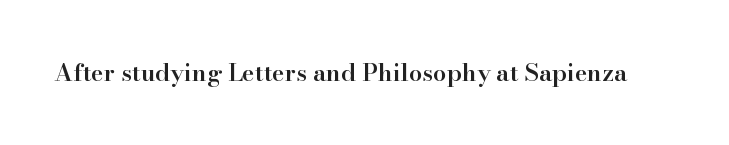
Quick note: underline off. Rendered with straight, roman letterforms. Each word holds together tightly as a unit, with standard inter-letter gaps. Slightly chunky letters — semibold, I'd say, not full bold.
